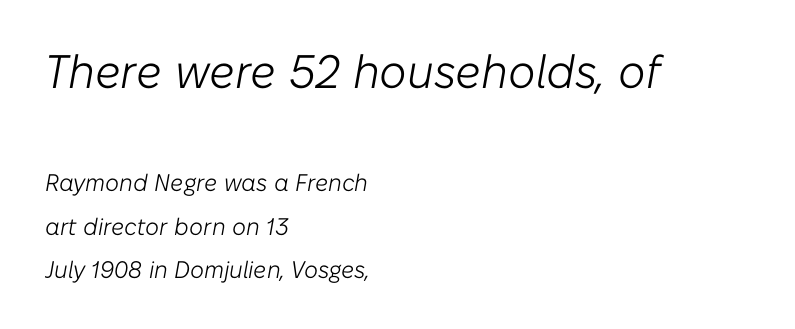
If you squint, the top block still reads clearly — it's the larger of the two. These lines are rendered in a variable-pitch font. Each stroke keeps to a modest, everyday thickness or less. Words float on clear page, feet unadorned. The letters sit at their default tracking, neither squeezed nor spread.
